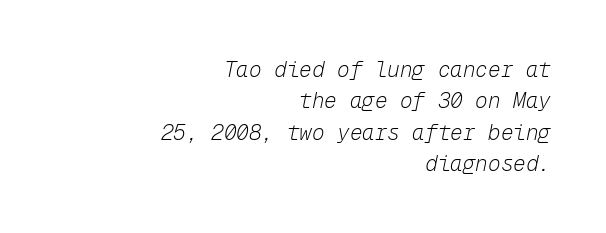
Q: Is the text bold? A: No.
Q: Is the text italic (slanted)? A: Yes, it leans right by about 12 degrees.
Q: Is the text underlined? A: No.
Q: How is the paragraph aligned? A: Right-aligned.
Q: Is the spacing between letters normal or unusually wide? A: Normal.
Q: Is the spacing between lines tight, normal or loose? A: Normal.
